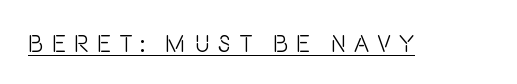
The image shows 23 px text type, upright; set unusually wide letter spacing (+0.35 em), underlined.
